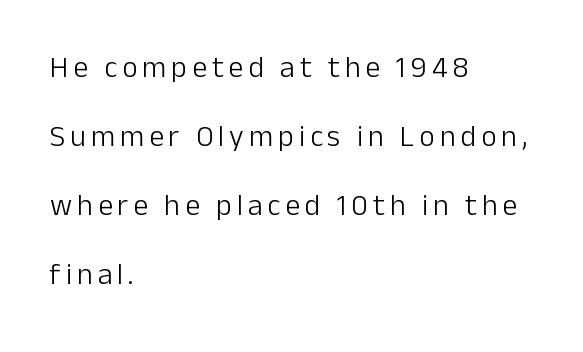
What kind of face is this? One without serifs — a sans. Which margin do the lines hug? The left one — the right edge is uneven. Characters remain perfectly vertical along every line. Loosely led — the rows are spread out. The letters advance in unequal steps, a hallmark of proportional type.
